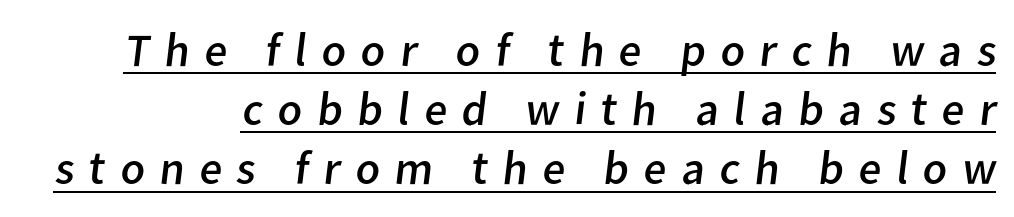
Proportional: the letters do not fall into vertical columns. This is sans-serif lettering, the kind often seen on screens and signage. This sample keeps an unexceptional amount of space between lines. Does extra space separate the letters? Yes, quite a lot of it.
